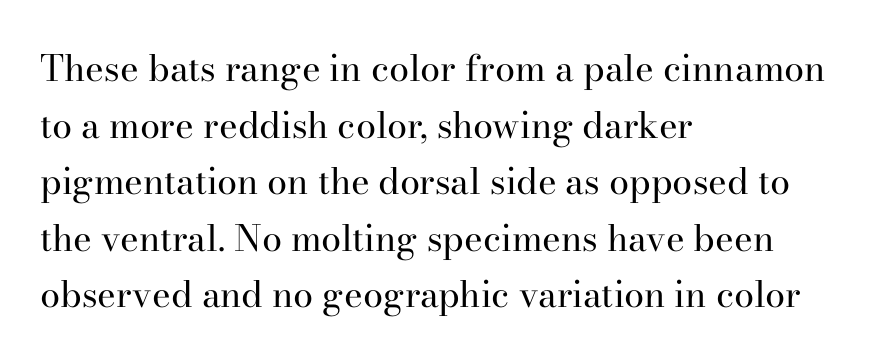
Q: Is the text bold? A: No.
Q: Is the text italic (slanted)? A: No, it is upright.
Q: Is the typeface a serif or a sans-serif typeface? A: Serif.
Q: Is the text underlined? A: No.
Q: How is the paragraph aligned? A: Left-aligned.
Q: Is the spacing between letters normal or unusually wide? A: Normal.
Q: Is the spacing between lines tight, normal or loose? A: Normal.
Q: Width (condensed, normal, or wide)? A: Normal.
Q: Stroke contrast? A: High.
Q: x-height? A: Small.
Q: Monospaced? A: No.
